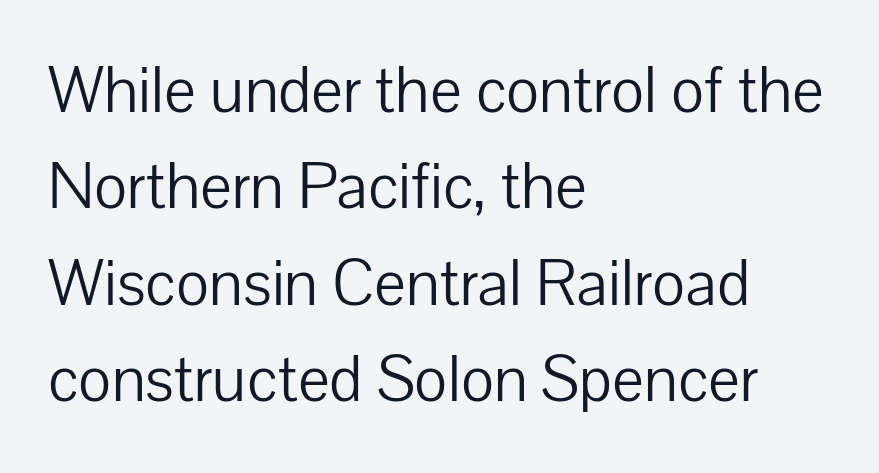
The image shows 67 px light sans-serif type, upright; set left-aligned, normal line spacing (1.44x), normal letter spacing, not underlined; low stroke contrast and a medium x-height.
